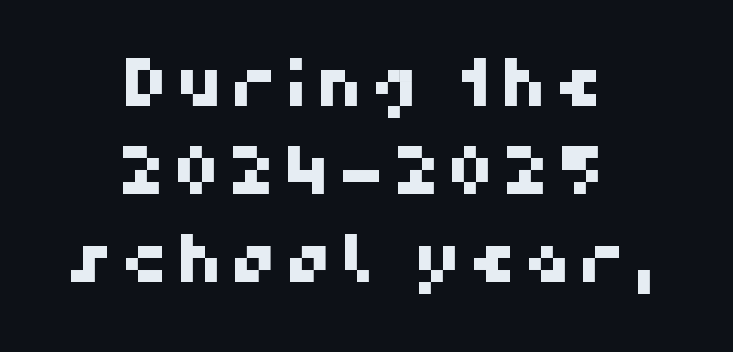
Here the designer chose a conventional face with non-uniform glyph widths. This sample keeps an unexceptional amount of space between lines. The letters carry no serifs — their stems end cleanly without finishing strokes. No word sits above an underline. Alignment: centered.
